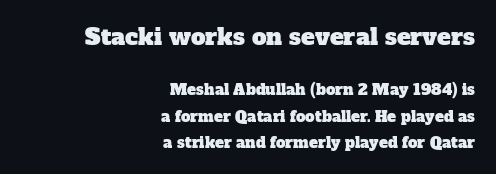
The image shows 23 px text type; set right-aligned, line spacing 1.74x, normal letter spacing, not underlined; the first (top) block is 1.53x larger.
